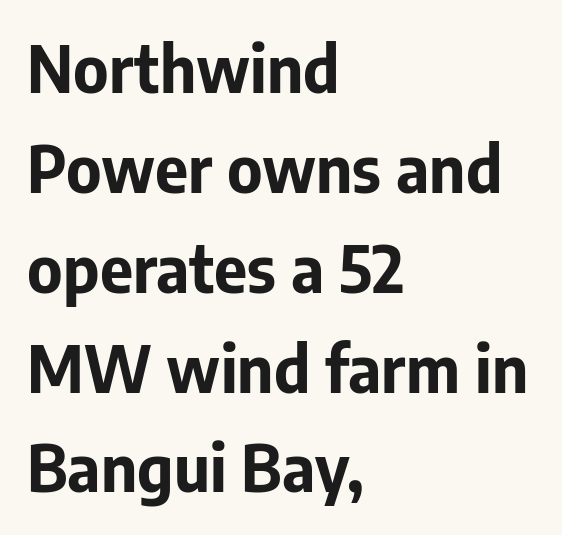
Is the letter spacing exaggerated? No — it looks like the ordinary default. Heft: maximum for text — a bold. If you drew a line through each stem, it would be perfectly vertical. Underline: absent. The face used here is proportionally spaced, like ordinary book or web type. If you measured baseline to baseline, you'd find a middling distance.
